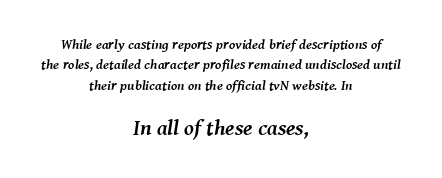
The image shows 22 px bold type, italic (leaning right); set centered, normal line spacing (1.46x), normal letter spacing, not underlined; the second (bottom) block is 1.57x larger.
